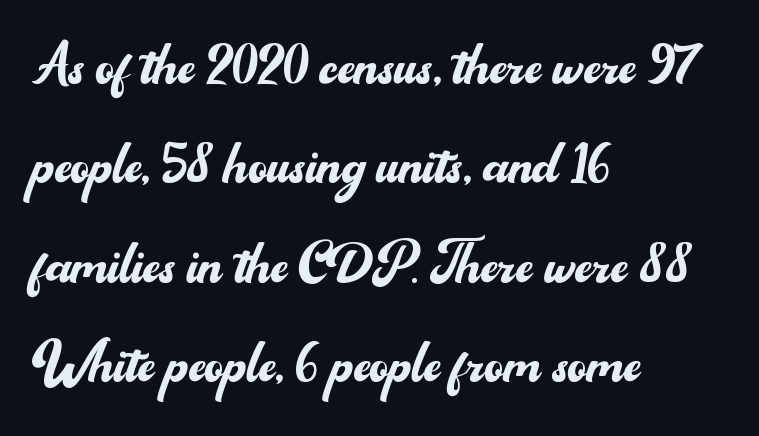
Q: Is the text bold? A: No.
Q: Is the text italic (slanted)? A: Yes.
Q: Is the typeface a serif or a sans-serif typeface? A: Sans-serif.
Q: Is the text underlined? A: No.
Q: How is the paragraph aligned? A: Left-aligned.
Q: Is the spacing between letters normal or unusually wide? A: Normal.
Q: Is the spacing between lines tight, normal or loose? A: Normal.
Q: Width (condensed, normal, or wide)? A: Normal.
Q: Stroke contrast? A: Medium.
Q: x-height? A: Small.
Q: Monospaced? A: No.
